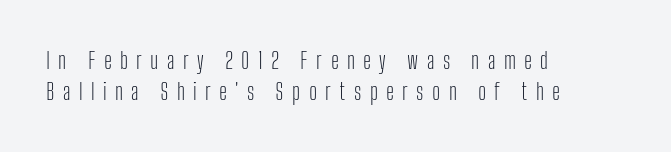
The image shows 23 px text type, upright; set left-aligned, normal line spacing (1.36x), unusually wide letter spacing (+0.36 em), not underlined.
